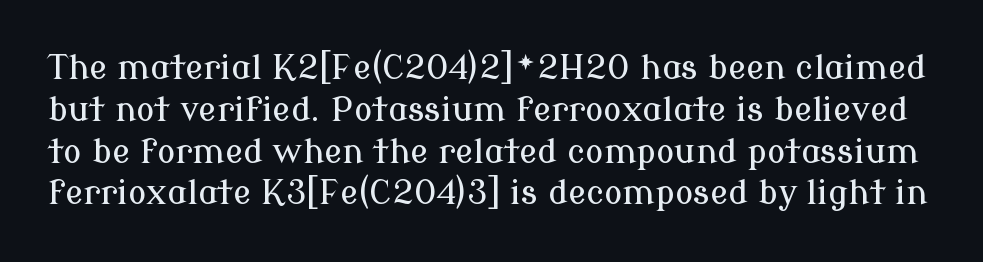
The image shows 34 px serif type, upright; set line spacing 1.23x, normal letter spacing, not underlined; low stroke contrast and a medium x-height.
